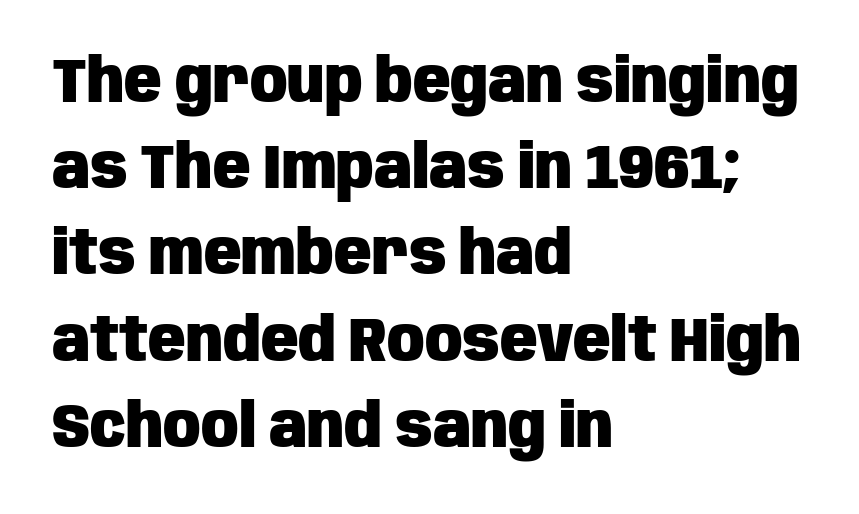
The image shows 62 px heavy, condensed sans-serif type, upright; set left-aligned, normal line spacing (1.39x), normal letter spacing, not underlined; low stroke contrast and a large x-height.
